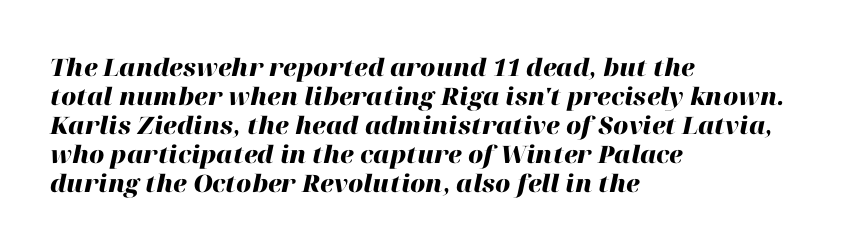
Q: Is the text bold? A: Yes.
Q: Is the text italic (slanted)? A: Yes, it leans right by about 12 degrees.
Q: Is the text underlined? A: No.
Q: How is the paragraph aligned? A: Left-aligned.
Q: Is the spacing between letters normal or unusually wide? A: Normal.
